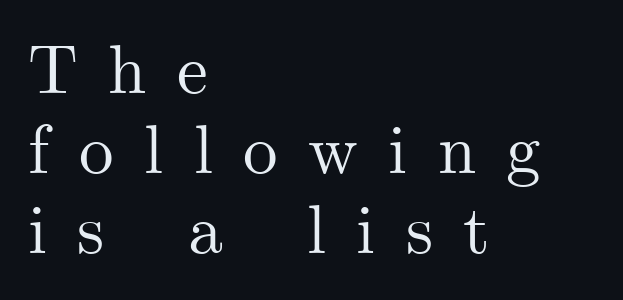
Casual observation: everything's shoved over to the left. This sample has the flowing, uneven cadence of proportional lettering. No word sits above an underline. There is plenty of visible air inserted between adjacent glyphs. Check where the strokes stop: tiny serifs finish them off.
